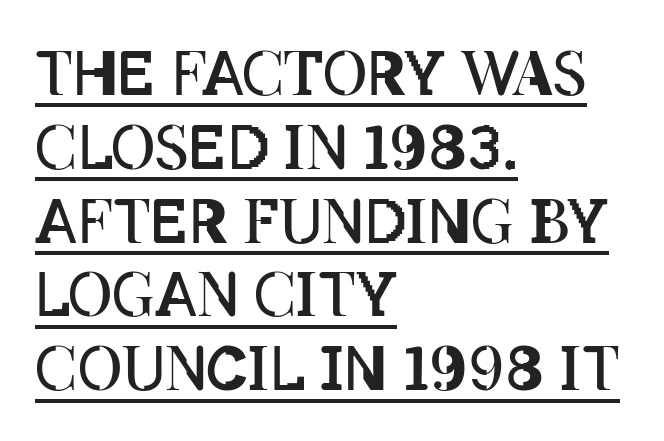
{"italic": "no", "bold": "no", "weight": "regular", "width": "condensed", "stroke_contrast": "low", "x_height": "large", "monospaced": "no", "underline": "yes", "align": "left", "line_spacing_ratio": 1.21, "letter_spacing": "normal", "letter_spacing_em": 0.0, "glyph_px": 61}
